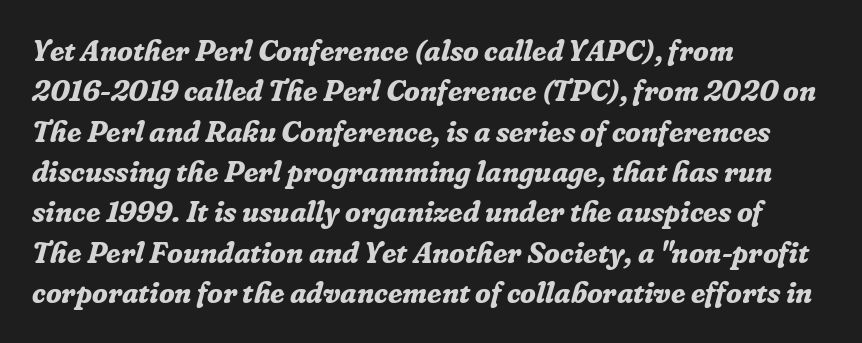
Q: Is the text bold? A: Yes.
Q: Is the text italic (slanted)? A: Yes, it leans right by about 16 degrees.
Q: Is the typeface a serif or a sans-serif typeface? A: Serif.
Q: Is the text underlined? A: No.
Q: How is the paragraph aligned? A: Left-aligned.
Q: Is the spacing between letters normal or unusually wide? A: Normal.
Q: Is the spacing between lines tight, normal or loose? A: Normal.
Q: Width (condensed, normal, or wide)? A: Normal.
Q: Stroke contrast? A: Low.
Q: x-height? A: Medium.
Q: Monospaced? A: No.
